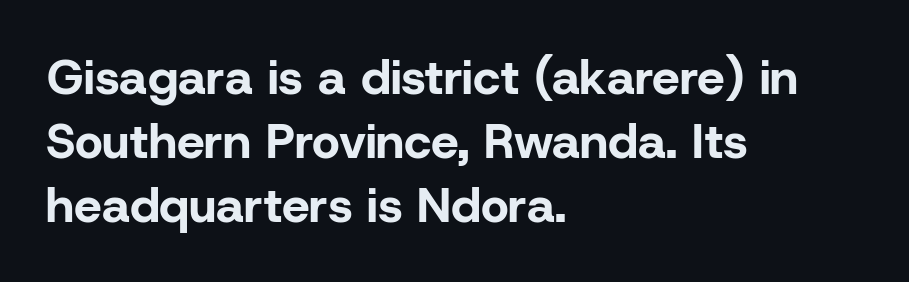
Q: Is the text bold? A: Yes.
Q: Is the text italic (slanted)? A: No, it is upright.
Q: Is the typeface a serif or a sans-serif typeface? A: Sans-serif.
Q: Is the text underlined? A: No.
Q: How is the paragraph aligned? A: Left-aligned.
Q: Is the spacing between letters normal or unusually wide? A: Normal.
Q: Is the spacing between lines tight, normal or loose? A: Normal.
Q: Width (condensed, normal, or wide)? A: Normal.
Q: Stroke contrast? A: Low.
Q: x-height? A: Medium.
Q: Monospaced? A: No.
